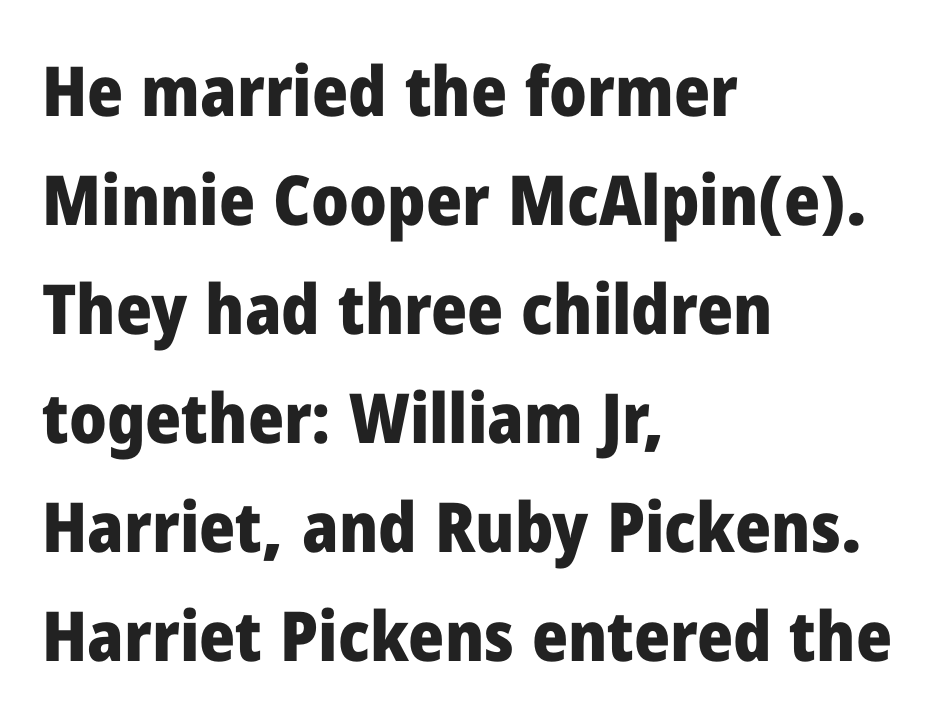
The image shows 69 px heavy sans-serif type, upright; set left-aligned, normal line spacing (1.58x), normal letter spacing, not underlined; low stroke contrast and a medium x-height.
